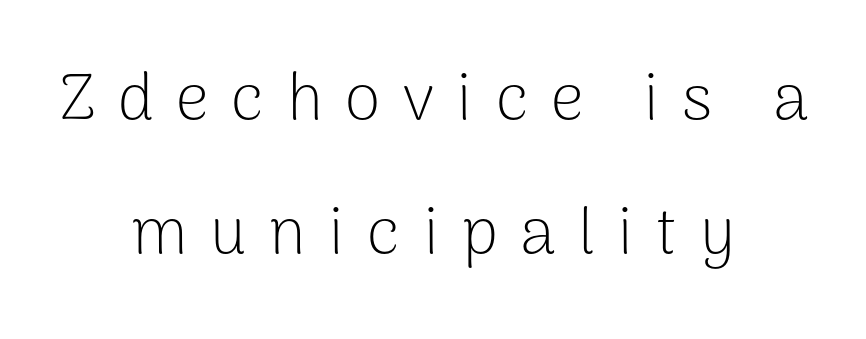
The typeface has the unassuming heft of standard copy or less. Descenders hang freely into open space. These lines are centered, leaving both edges ragged. Rendered with straight, roman letterforms.
